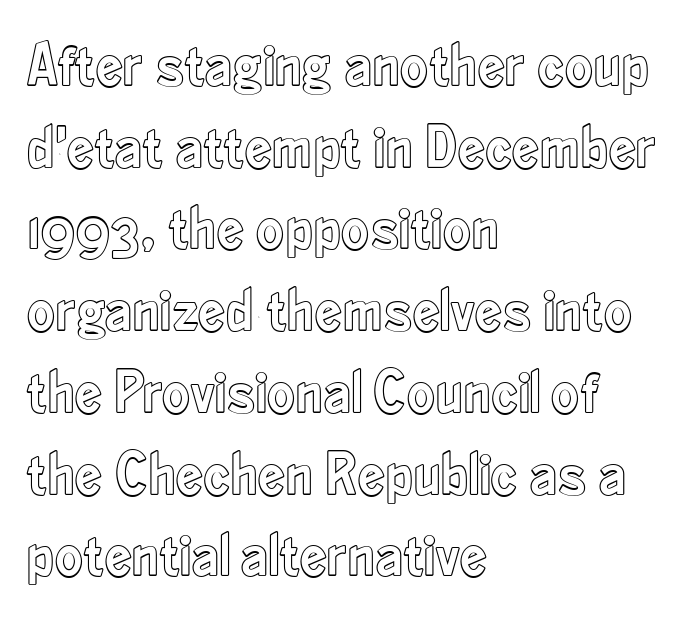
The image shows 61 px condensed type, upright; set left-aligned, normal line spacing (1.34x), normal letter spacing, not underlined; a small x-height.
